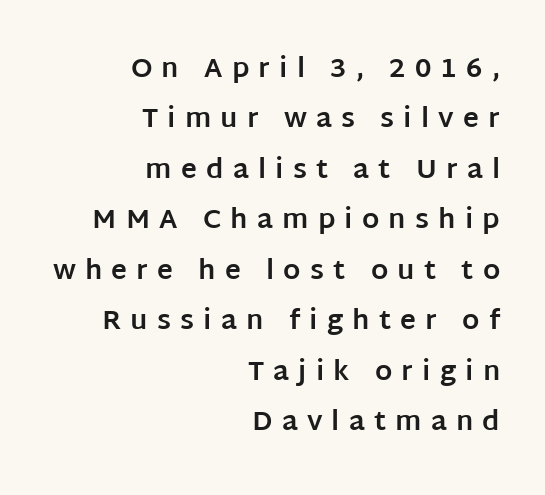
Q: Is the text bold? A: Yes.
Q: Is the text italic (slanted)? A: No, it is upright.
Q: Is the text underlined? A: No.
Q: How is the paragraph aligned? A: Right-aligned.
Q: Is the spacing between letters normal or unusually wide? A: Unusually wide.
